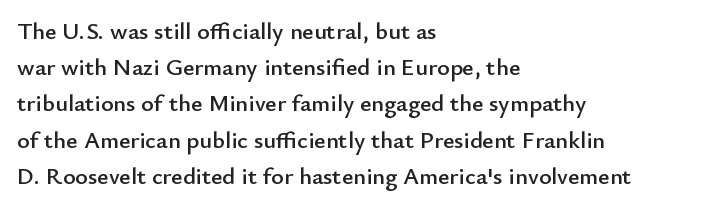
The image shows 24 px text type, upright; set left-aligned, normal line spacing (1.51x), normal letter spacing, not underlined.
